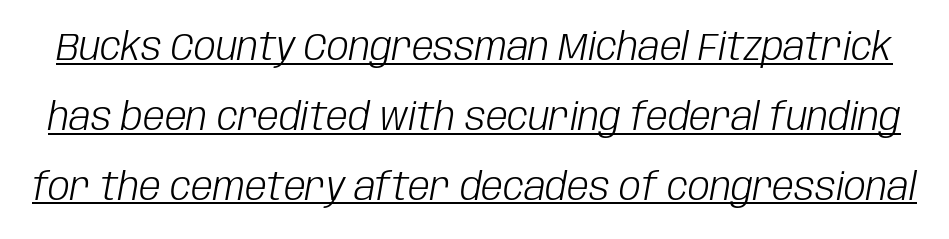
Q: Is the text bold? A: No.
Q: Is the text italic (slanted)? A: Yes, it leans right by about 10 degrees.
Q: Is the text underlined? A: Yes.
Q: Is the spacing between letters normal or unusually wide? A: Normal.
Q: Width (condensed, normal, or wide)? A: Condensed.
Q: Stroke contrast? A: Low.
Q: x-height? A: Large.
Q: Monospaced? A: No.
